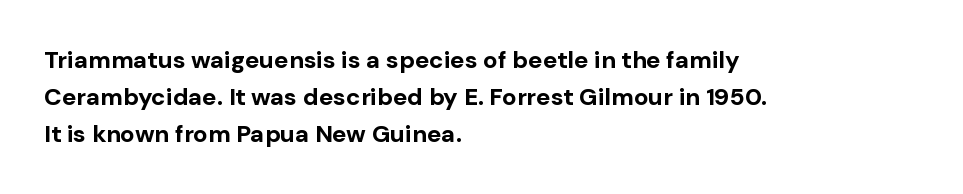
These lines sit exactly where default settings would place them. Descenders are the only things crossing below the line. As a designer I'd log this as weight 700, bold. Where is the straight margin? On the left. The axis of the letterforms is exactly vertical. No extra tracking has been applied to these lines.
